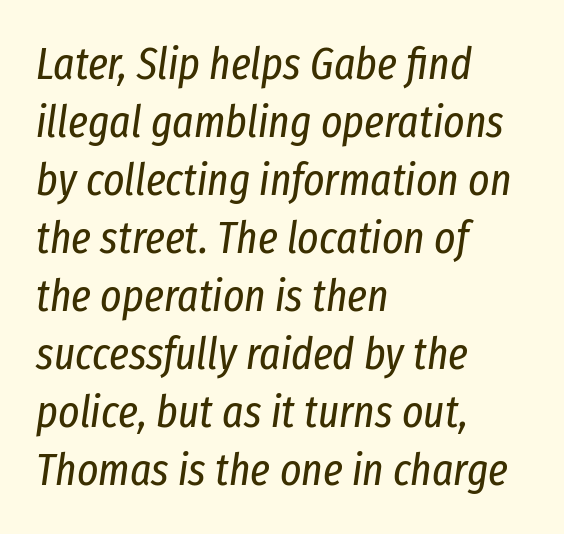
{"italic": "yes", "lean": "right", "slant_degrees": 8, "bold": "no", "weight": "regular", "width": "condensed", "stroke_contrast": "low", "x_height": "medium", "monospaced": "no", "underline": "no", "align": "left", "line_spacing": "normal", "line_spacing_ratio": 1.29, "letter_spacing": "normal", "letter_spacing_em": 0.0, "glyph_px": 45}
